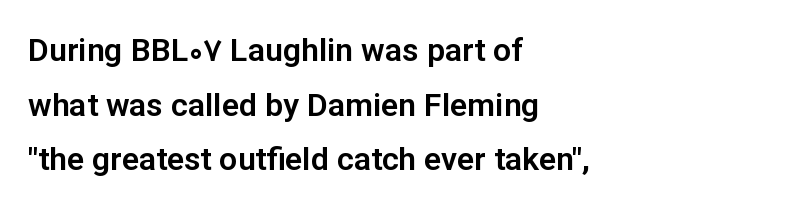
The image shows 32 px sans-serif type, upright; set left-aligned, line spacing 1.71x, normal letter spacing, not underlined; low stroke contrast and a medium x-height.
